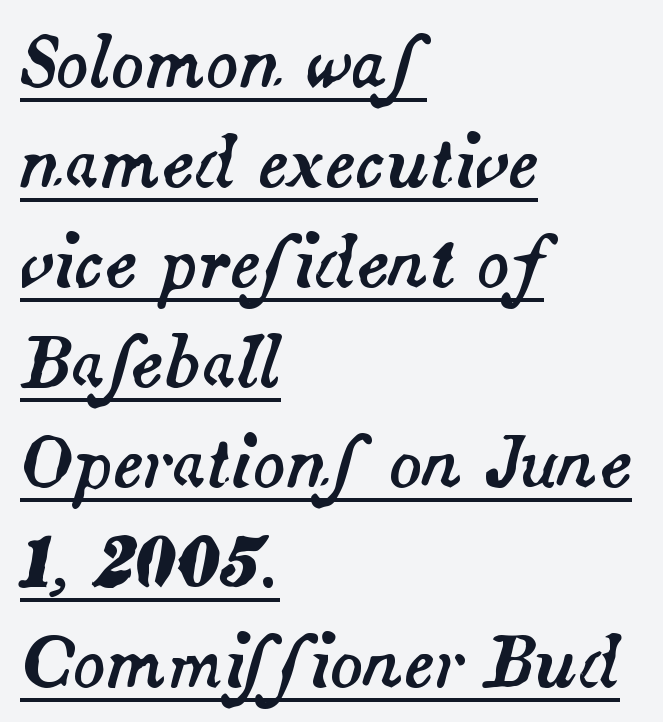
Q: Is the text italic (slanted)? A: Yes, it leans right by about 14 degrees.
Q: Is the text underlined? A: Yes.
Q: How is the paragraph aligned? A: Left-aligned.
Q: Is the spacing between letters normal or unusually wide? A: Normal.
Q: Is the spacing between lines tight, normal or loose? A: Normal.
Q: Width (condensed, normal, or wide)? A: Normal.
Q: Stroke contrast? A: Medium.
Q: x-height? A: Small.
Q: Monospaced? A: No.
